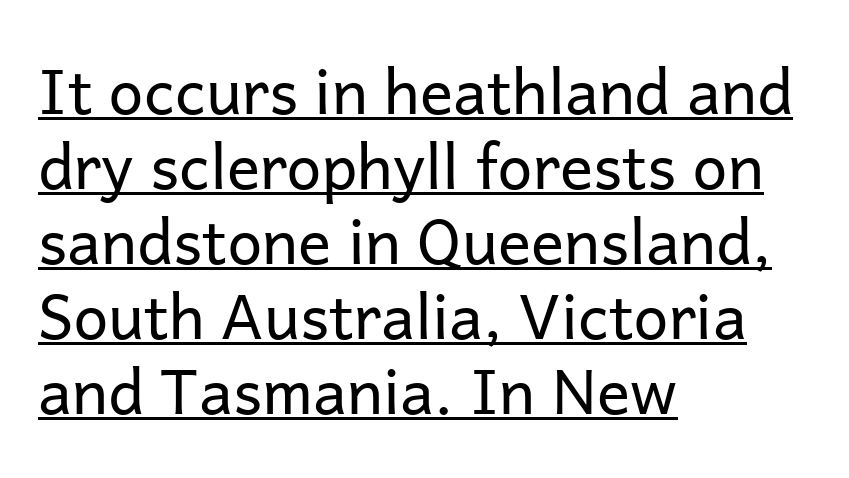
{"serif": "no", "italic": "no", "bold": "no", "weight": "regular", "width": "normal", "stroke_contrast": "low", "x_height": "medium", "monospaced": "no", "underline": "yes", "align": "left", "line_spacing_ratio": 1.21, "letter_spacing": "normal", "letter_spacing_em": 0.0, "glyph_px": 62}
